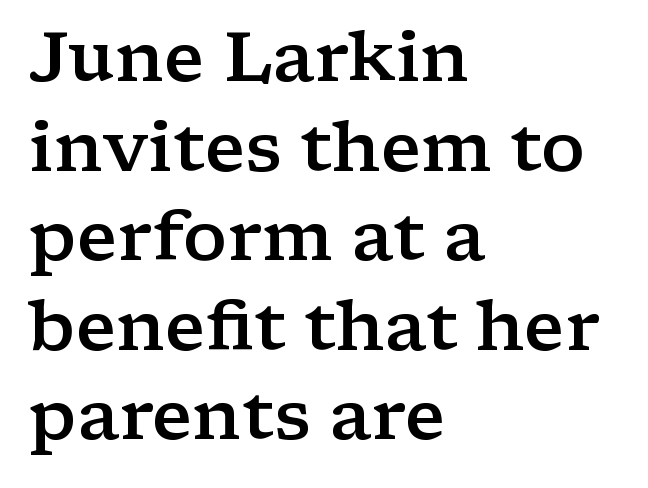
Q: Is the text bold? A: Semi-bold.
Q: Is the text italic (slanted)? A: No, it is upright.
Q: Is the typeface a serif or a sans-serif typeface? A: Serif.
Q: Is the text underlined? A: No.
Q: How is the paragraph aligned? A: Left-aligned.
Q: Is the spacing between letters normal or unusually wide? A: Normal.
Q: Is the spacing between lines tight, normal or loose? A: Normal.
Q: Width (condensed, normal, or wide)? A: Wide.
Q: Stroke contrast? A: Low.
Q: x-height? A: Medium.
Q: Monospaced? A: No.
